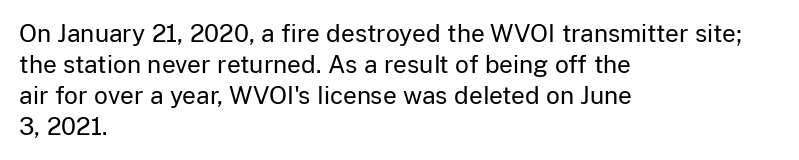
The image shows 24 px text type, upright; set left-aligned, normal line spacing (1.29x), normal letter spacing, not underlined.
